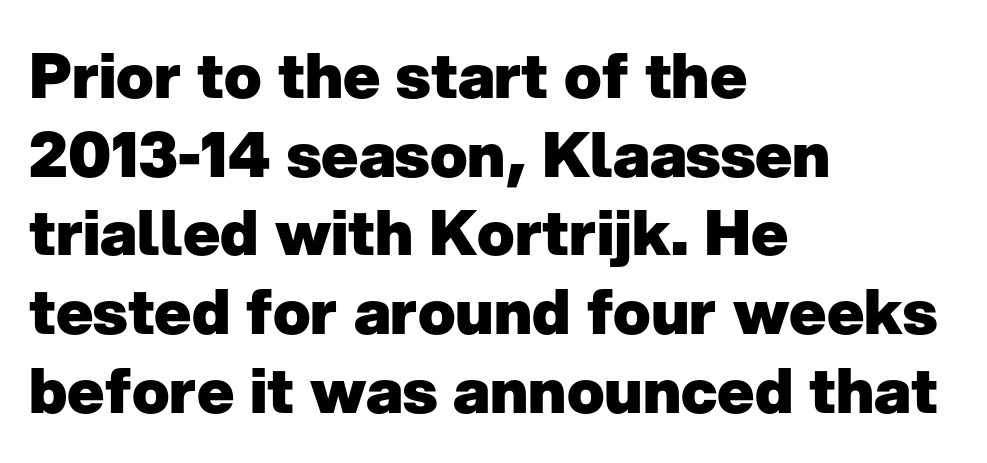
The image shows 62 px heavy sans-serif type, upright; set left-aligned, normal line spacing (1.27x), normal letter spacing, not underlined; low stroke contrast and a medium x-height.
